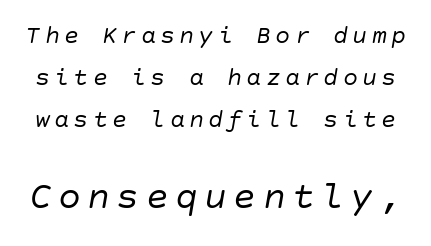
Q: Is the text bold? A: No.
Q: Is the text italic (slanted)? A: Yes, it leans right by about 10 degrees.
Q: Is the text underlined? A: No.
Q: Is the spacing between lines tight, normal or loose? A: Normal.
Q: Which block of text is set in a larger size, the first (top) or the second (bottom)? A: The second (bottom) one.
Q: Width (condensed, normal, or wide)? A: Normal.
Q: Stroke contrast? A: Low.
Q: x-height? A: Large.
